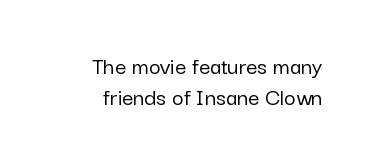
These lines keep a tight, regular rhythm from letter to letter. Horizontal alignment here is rightward, an uncommon choice for prose. Rule under the text: the space is simply empty. Ascenders rise straight up at ninety degrees.
